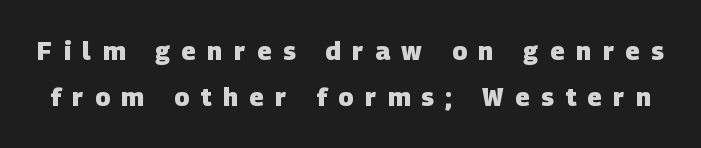
Q: Is the text bold? A: Yes.
Q: Is the text underlined? A: No.
Q: Is the spacing between letters normal or unusually wide? A: Unusually wide.
